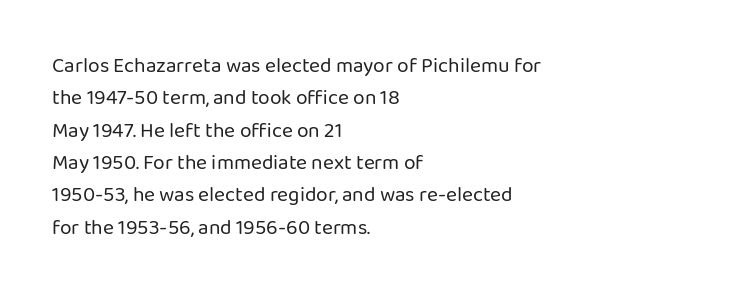
Words float on clear page, feet unadorned. Letters have the restrained weight of plain body copy at most. Horizontal alignment here is leftward, the default for most running prose. Whoever set this chose a conventional vertical rhythm. This sample uses an upright cut, with every glyph sitting square on the baseline.
